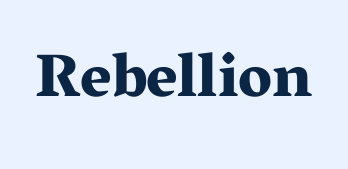
{"serif": "yes", "italic": "no", "bold": "yes", "weight": "bold", "width": "wide", "stroke_contrast": "medium", "x_height": "medium", "monospaced": "no", "underline": "no", "letter_spacing": "normal", "letter_spacing_em": 0.0, "glyph_px": 61}
